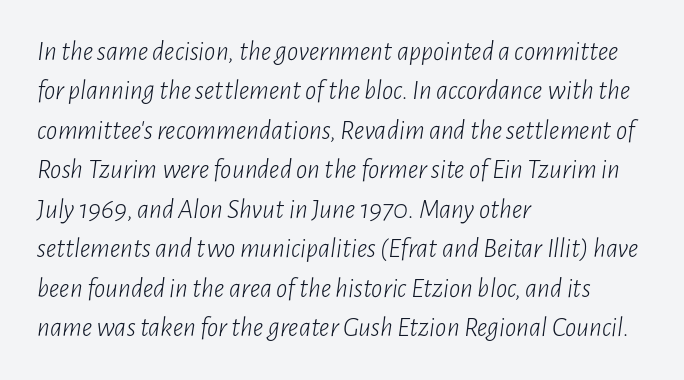
The rendering uses a moderate line-height, typical for paragraphs. The font is comparable to plain body text, perhaps lighter. Looks like regular typesetting: each glyph gets only the width it needs. The passage is arranged the way most books set body copy — flush left. Would a proofreader flag this as italicized? Yes.
